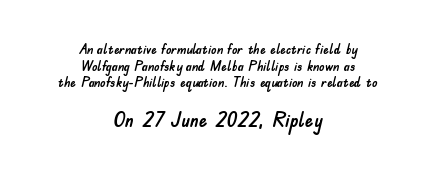
The image shows 21 px text type; set centered, line spacing 1.18x, normal letter spacing, not underlined; the second (bottom) block is 1.5x larger.
